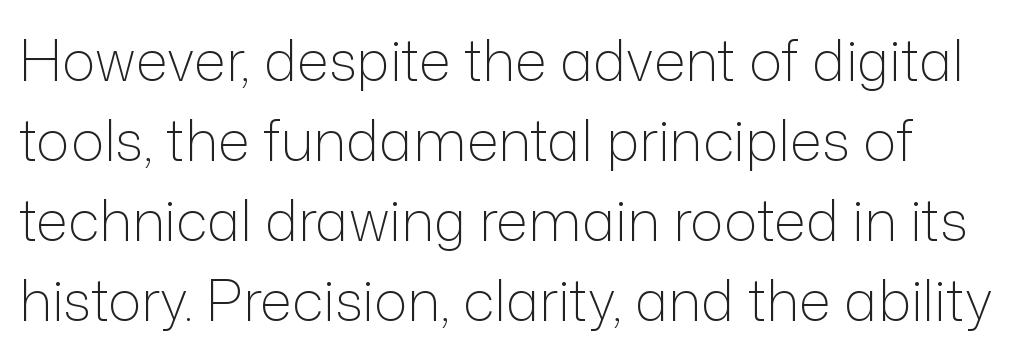
The image shows 56 px light sans-serif type, upright; set normal line spacing (1.43x), normal letter spacing, not underlined; low stroke contrast and a medium x-height.
